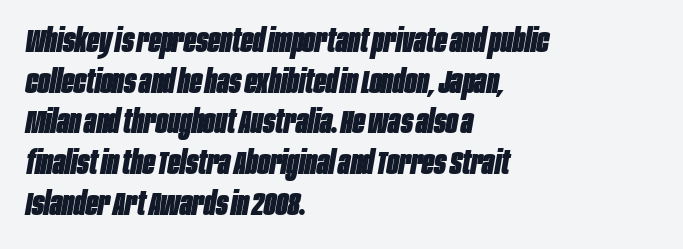
{"italic": "yes", "lean": "right", "slant_degrees": 10, "bold": "yes", "weight": "heavy", "width": "condensed", "stroke_contrast": "low", "x_height": "large", "monospaced": "no", "underline": "no", "align": "left", "line_spacing": "normal", "line_spacing_ratio": 1.27, "letter_spacing": "normal", "letter_spacing_em": 0.0, "glyph_px": 32}
